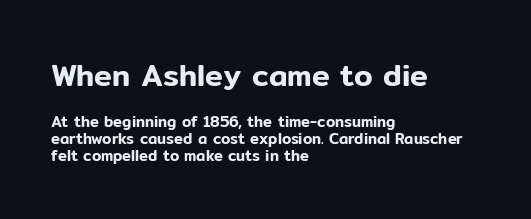
{"serif": "no", "italic": "no", "width": "normal", "stroke_contrast": "low", "x_height": "medium", "monospaced": "no", "underline": "no", "align": "left", "line_spacing": "tight", "line_spacing_ratio": 1.13, "letter_spacing": "normal", "letter_spacing_em": 0.0, "larger_block": "first", "size_ratio": 2.0, "glyph_px": 30}
